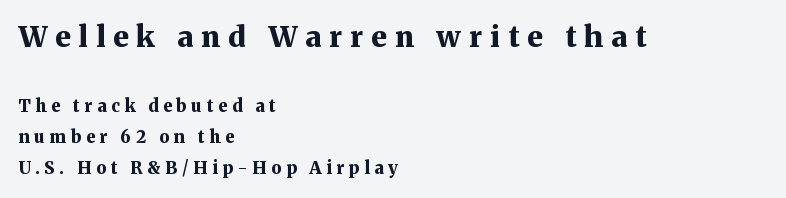
Loose tracking; the words dissolve into strings of separated letters. Looks like regular typesetting: each glyph gets only the width it needs. Check the space under the baseline: it is left empty. Visually, the top section dominates because its glyphs are scaled up. Alignment: flush left.
